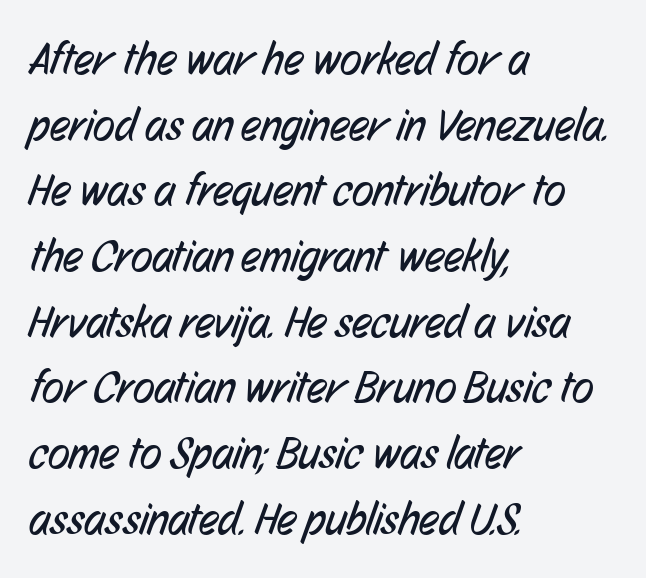
{"serif": "no", "bold": "no", "weight": "regular", "width": "condensed", "stroke_contrast": "low", "x_height": "medium", "monospaced": "no", "underline": "no", "align": "left", "line_spacing": "normal", "line_spacing_ratio": 1.46, "letter_spacing": "normal", "letter_spacing_em": 0.0, "glyph_px": 45}
